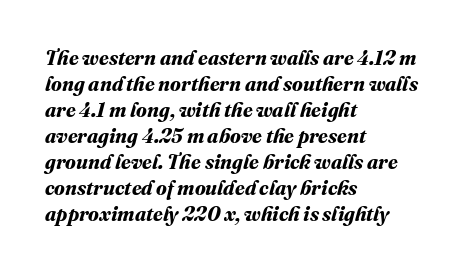
The image shows 20 px bold type; set left-aligned, normal line spacing (1.3x), normal letter spacing, not underlined.
